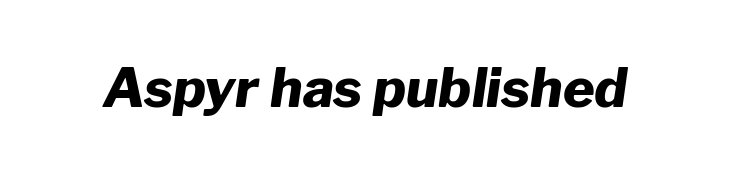
The image shows 54 px heavy type, italic (leaning right); set normal letter spacing, not underlined; low stroke contrast and a medium x-height.
